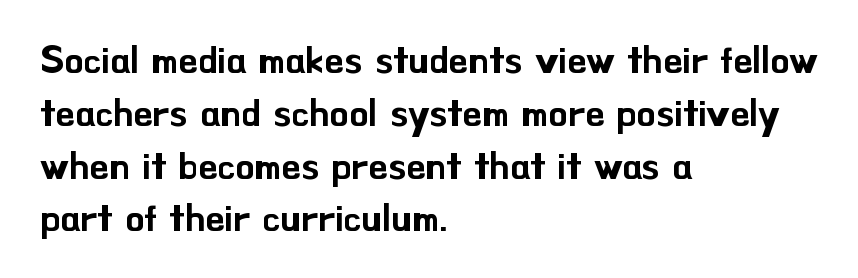
Q: Is the text italic (slanted)? A: No, it is upright.
Q: Is the typeface a serif or a sans-serif typeface? A: Sans-serif.
Q: Is the text underlined? A: No.
Q: How is the paragraph aligned? A: Left-aligned.
Q: Is the spacing between letters normal or unusually wide? A: Normal.
Q: Is the spacing between lines tight, normal or loose? A: Normal.
Q: Width (condensed, normal, or wide)? A: Normal.
Q: Stroke contrast? A: Low.
Q: x-height? A: Small.
Q: Monospaced? A: No.
